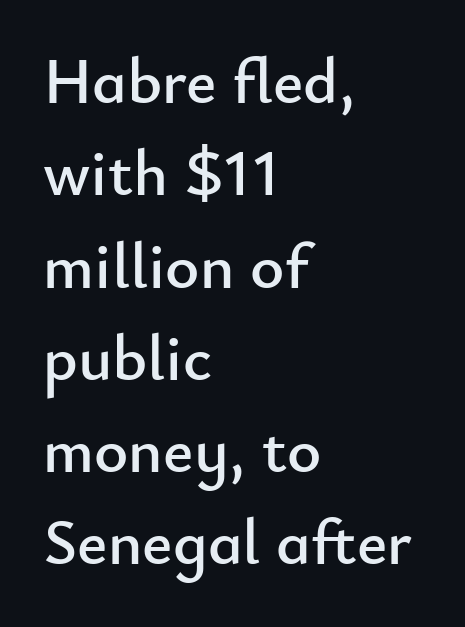
Q: Is the text italic (slanted)? A: No, it is upright.
Q: Is the typeface a serif or a sans-serif typeface? A: Sans-serif.
Q: Is the text underlined? A: No.
Q: How is the paragraph aligned? A: Left-aligned.
Q: Is the spacing between letters normal or unusually wide? A: Normal.
Q: Is the spacing between lines tight, normal or loose? A: Normal.
Q: Width (condensed, normal, or wide)? A: Normal.
Q: Stroke contrast? A: Low.
Q: x-height? A: Small.
Q: Monospaced? A: No.
